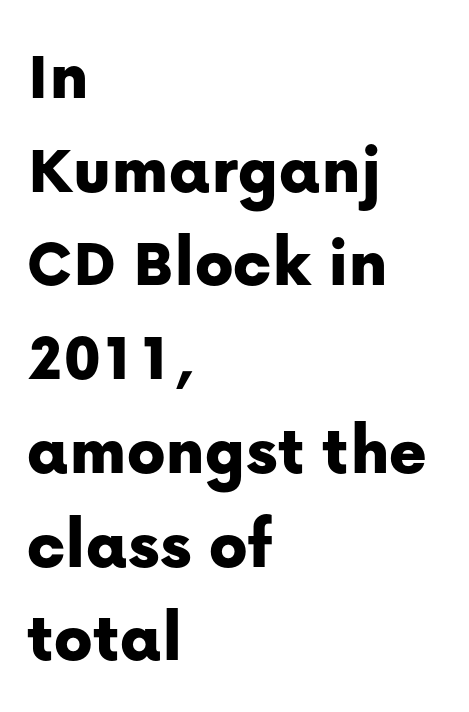
The image shows 71 px sans-serif type, upright; set left-aligned, normal line spacing (1.32x), normal letter spacing, not underlined; low stroke contrast and a medium x-height.
